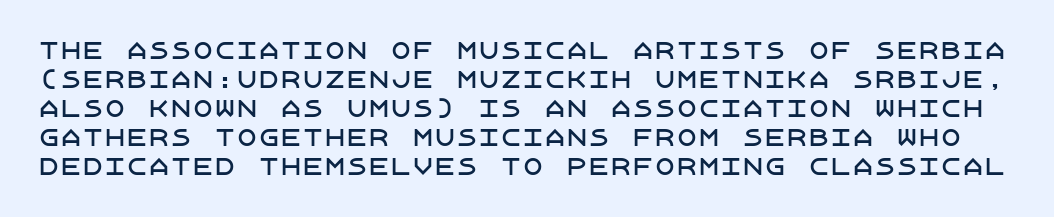
The type sits square on the baseline with zero lean. Words float on clear page, feet unadorned. There is no visible air inserted between adjacent glyphs. The space between consecutive lines is moderate.
